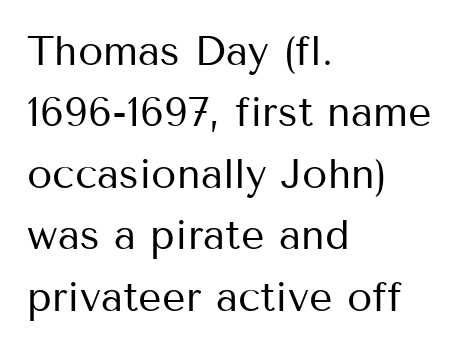
The image shows 41 px regular-weight sans-serif type, upright; set left-aligned, normal line spacing (1.5x), normal letter spacing, not underlined; medium stroke contrast and a medium x-height.
